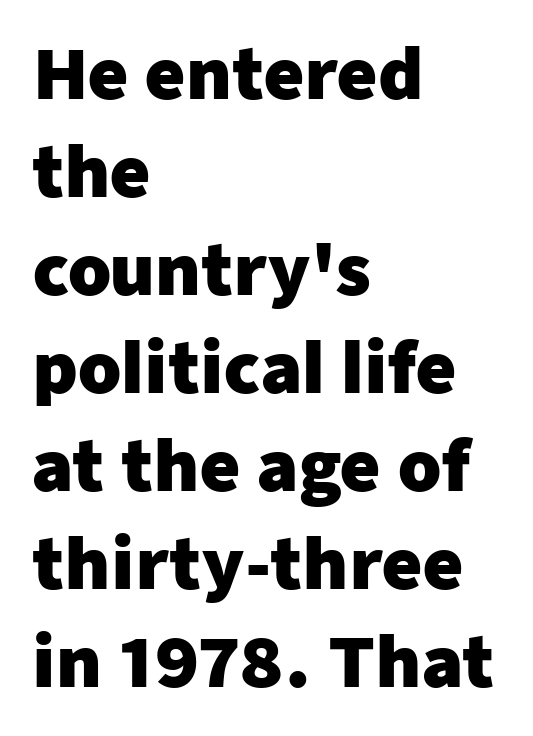
Q: Is the text bold? A: Yes.
Q: Is the text italic (slanted)? A: No, it is upright.
Q: Is the typeface a serif or a sans-serif typeface? A: Sans-serif.
Q: Is the text underlined? A: No.
Q: How is the paragraph aligned? A: Left-aligned.
Q: Is the spacing between letters normal or unusually wide? A: Normal.
Q: Is the spacing between lines tight, normal or loose? A: Normal.
Q: Width (condensed, normal, or wide)? A: Normal.
Q: Stroke contrast? A: Low.
Q: x-height? A: Medium.
Q: Monospaced? A: No.
